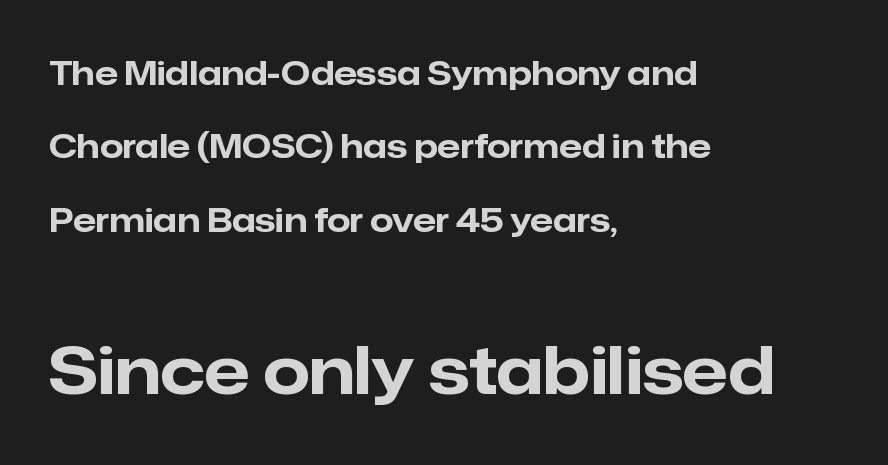
Block two is the big one; block one sits smaller above it. How heavy is the stroke? Heavy — this is a bold. The face used here is proportionally spaced, like ordinary book or web type. The designer dialed line spacing up above the default.
